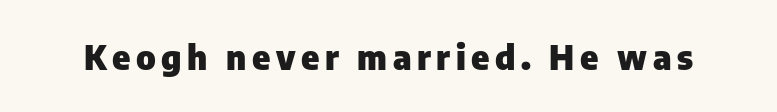
Q: Is the text bold? A: Yes.
Q: Is the text italic (slanted)? A: No, it is upright.
Q: Is the typeface a serif or a sans-serif typeface? A: Sans-serif.
Q: Is the text underlined? A: No.
Q: Width (condensed, normal, or wide)? A: Normal.
Q: Stroke contrast? A: Low.
Q: x-height? A: Medium.
Q: Monospaced? A: No.
